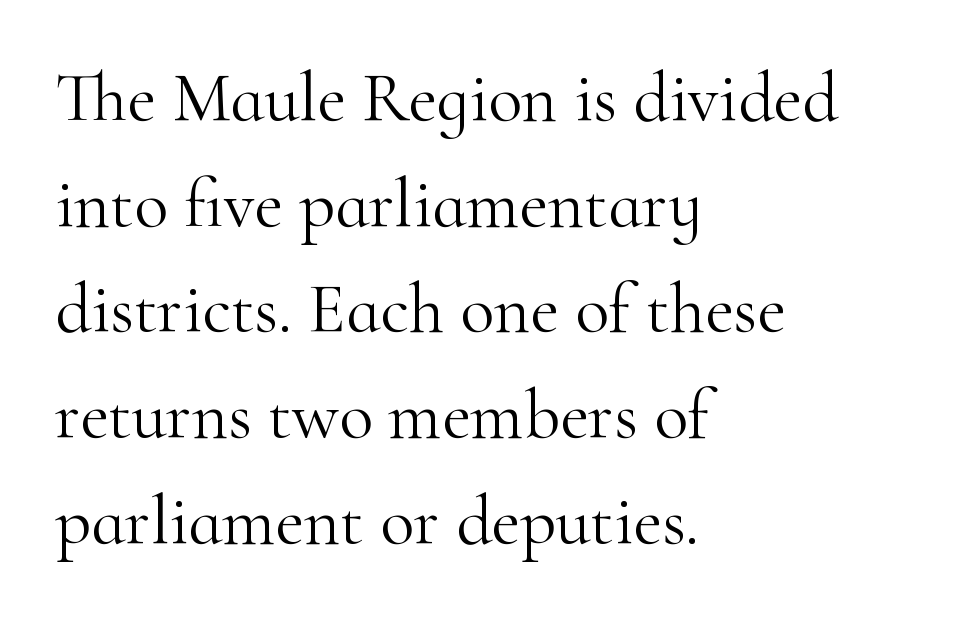
The image shows 70 px light serif type, upright; set left-aligned, normal line spacing (1.51x), normal letter spacing, not underlined; high stroke contrast and a small x-height.
